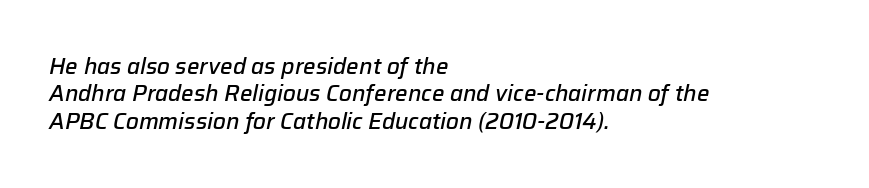
Caption: multi-line text, flush left, ragged right. Semibold letterforms, between regular and bold. The gaps between neighbouring characters are ordinary and unremarkable. Rows of type keep a routine distance in the vertical direction.
